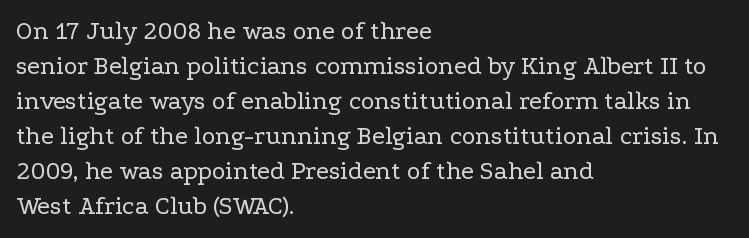
The image shows 26 px text type, upright; set left-aligned, normal line spacing (1.35x), normal letter spacing, not underlined.
